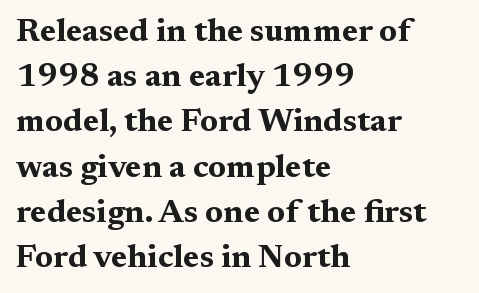
{"serif": "yes", "italic": "no", "bold": "yes", "weight": "bold", "width": "wide", "stroke_contrast": "medium", "x_height": "medium", "monospaced": "no", "underline": "no", "align": "left", "line_spacing": "normal", "line_spacing_ratio": 1.37, "letter_spacing": "normal", "letter_spacing_em": 0.0, "glyph_px": 33}
